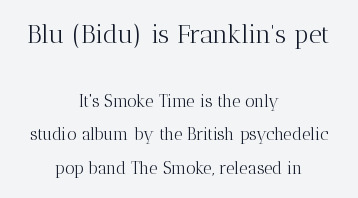
The image shows 26 px text type, upright; set centered, loose line spacing (1.99x), normal letter spacing, not underlined; the first (top) block is 1.53x larger.
